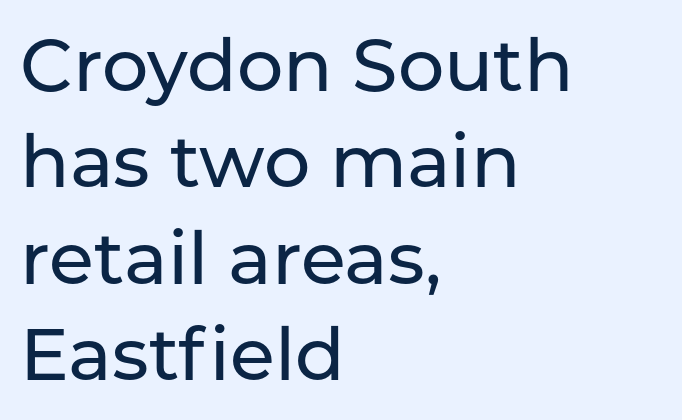
Q: Is the text italic (slanted)? A: No, it is upright.
Q: Is the typeface a serif or a sans-serif typeface? A: Sans-serif.
Q: Is the text underlined? A: No.
Q: How is the paragraph aligned? A: Left-aligned.
Q: Is the spacing between letters normal or unusually wide? A: Normal.
Q: Is the spacing between lines tight, normal or loose? A: Normal.
Q: Width (condensed, normal, or wide)? A: Normal.
Q: Stroke contrast? A: Low.
Q: x-height? A: Medium.
Q: Monospaced? A: No.
